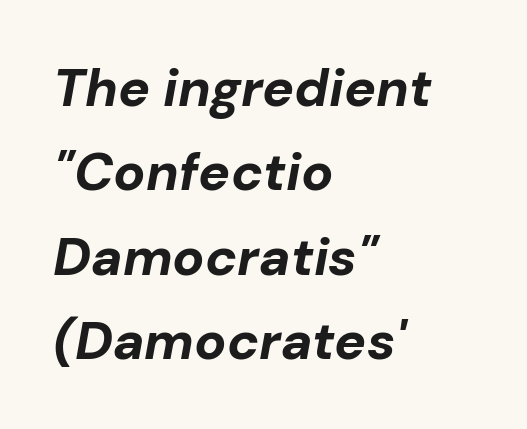
Q: Is the text bold? A: Yes.
Q: Is the text italic (slanted)? A: Yes, it leans right by about 10 degrees.
Q: Is the text underlined? A: No.
Q: How is the paragraph aligned? A: Left-aligned.
Q: Is the spacing between letters normal or unusually wide? A: Normal.
Q: Is the spacing between lines tight, normal or loose? A: Normal.
Q: Width (condensed, normal, or wide)? A: Normal.
Q: Stroke contrast? A: Low.
Q: x-height? A: Medium.
Q: Monospaced? A: No.
